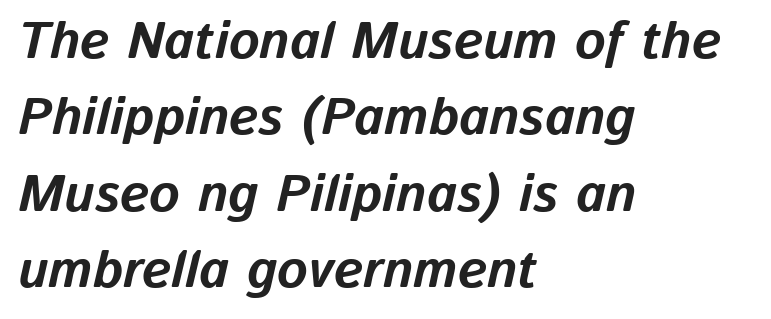
{"italic": "yes", "lean": "right", "slant_degrees": 13, "bold": "yes", "weight": "bold", "width": "normal", "stroke_contrast": "low", "x_height": "medium", "monospaced": "no", "underline": "no", "align": "left", "line_spacing": "normal", "line_spacing_ratio": 1.47, "letter_spacing": "normal", "letter_spacing_em": 0.0, "glyph_px": 52}
